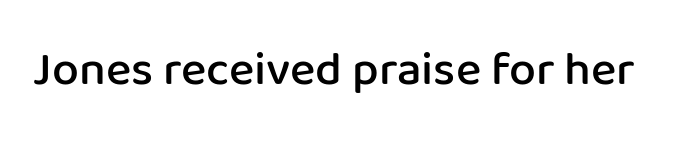
{"serif": "no", "italic": "no", "bold": "semi", "weight": "semibold", "width": "normal", "stroke_contrast": "low", "x_height": "medium", "monospaced": "no", "underline": "no", "letter_spacing": "normal", "letter_spacing_em": 0.0, "glyph_px": 48}
